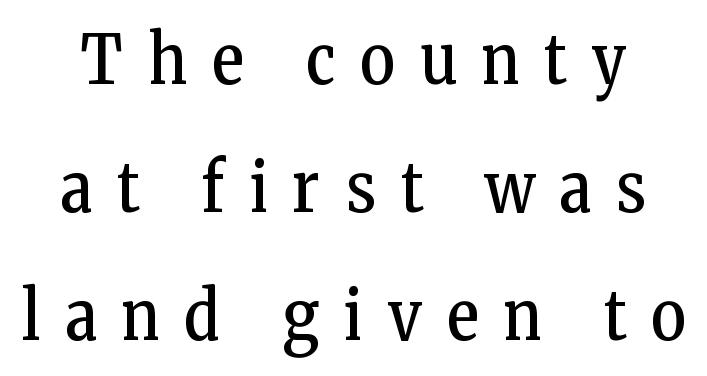
The image shows 68 px regular-weight, condensed serif type, upright; set line spacing 1.88x, unusually wide letter spacing (+0.37 em), not underlined; low stroke contrast and a medium x-height.
